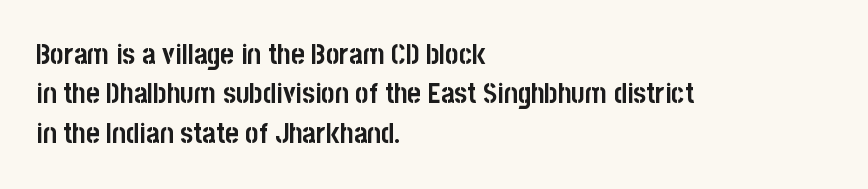
The image shows 29 px semibold, condensed sans-serif type, upright; set left-aligned, normal line spacing (1.36x), normal letter spacing, not underlined; low stroke contrast and a large x-height.
